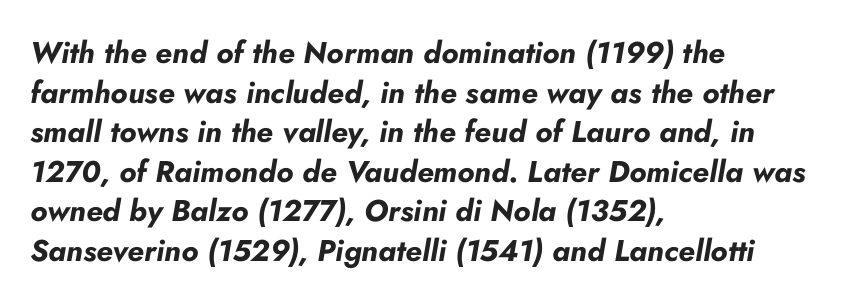
The image shows 30 px bold type, italic (leaning right); set left-aligned, normal line spacing (1.32x), normal letter spacing, not underlined; low stroke contrast and a small x-height.
